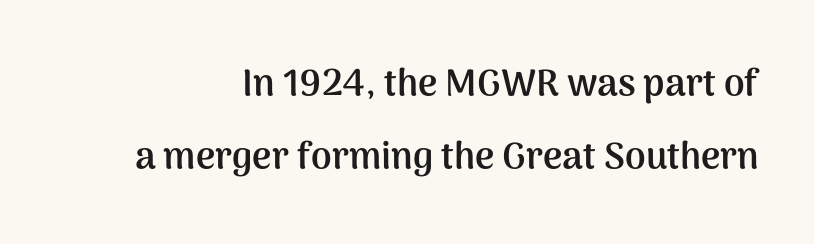
Q: Is the text bold? A: Yes.
Q: Is the text italic (slanted)? A: No, it is upright.
Q: Is the typeface a serif or a sans-serif typeface? A: Sans-serif.
Q: Is the text underlined? A: No.
Q: Is the spacing between letters normal or unusually wide? A: Normal.
Q: Is the spacing between lines tight, normal or loose? A: Loose.
Q: Width (condensed, normal, or wide)? A: Normal.
Q: Stroke contrast? A: Medium.
Q: x-height? A: Medium.
Q: Monospaced? A: No.
